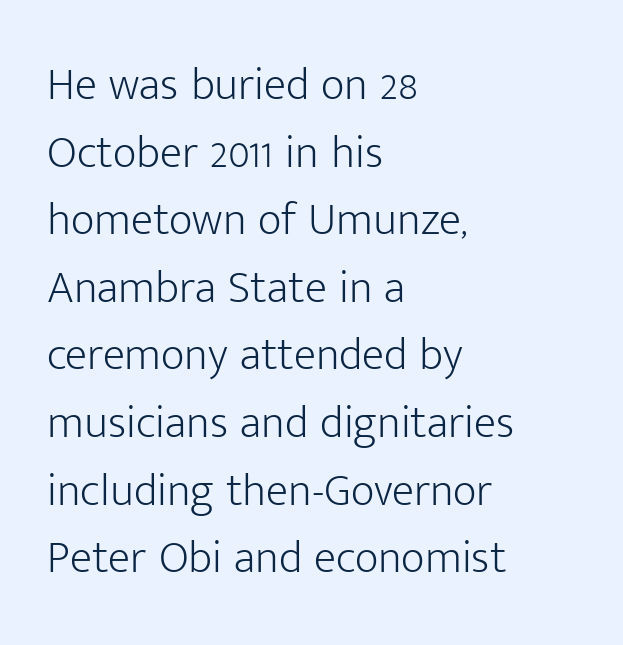
The gaps between neighbouring characters are ordinary and unremarkable. The gap between lines stays unmarked. Nope, not italic — everything's standing straight. A typesetter would label this face a sans. This reads as an unemphasized weight, regular at the heaviest. Baseline-to-baseline distance is the conventional proportion of letter height.
